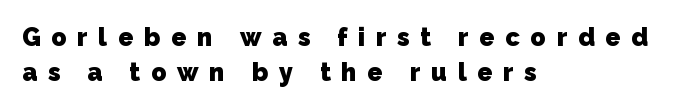
{"bold": "yes", "underline": "no", "align": "left", "line_spacing": "normal", "line_spacing_ratio": 1.4, "letter_spacing": "wide", "letter_spacing_em": 0.43, "glyph_px": 25}
